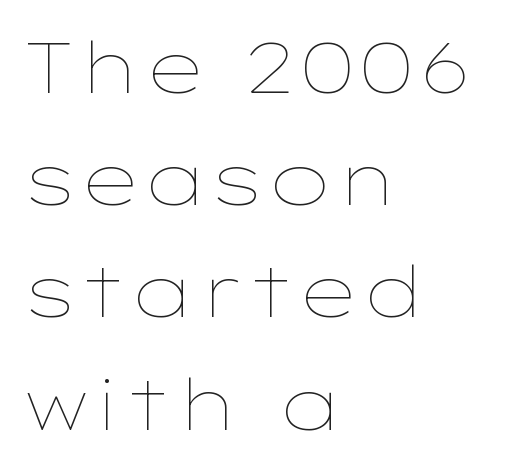
Q: Is the text bold? A: No.
Q: Is the text italic (slanted)? A: No, it is upright.
Q: Is the text underlined? A: No.
Q: How is the paragraph aligned? A: Left-aligned.
Q: Is the spacing between letters normal or unusually wide? A: Normal.
Q: Is the spacing between lines tight, normal or loose? A: Normal.
Q: Width (condensed, normal, or wide)? A: Wide.
Q: Stroke contrast? A: Low.
Q: x-height? A: Medium.
Q: Monospaced? A: No.
